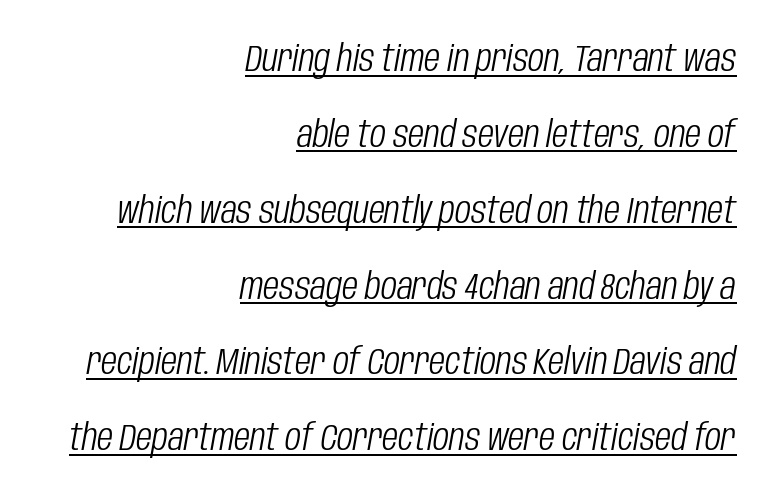
The image shows 37 px light, condensed type, italic (leaning right); set right-aligned, loose line spacing (2.05x), normal letter spacing, underlined; low stroke contrast and a large x-height.
